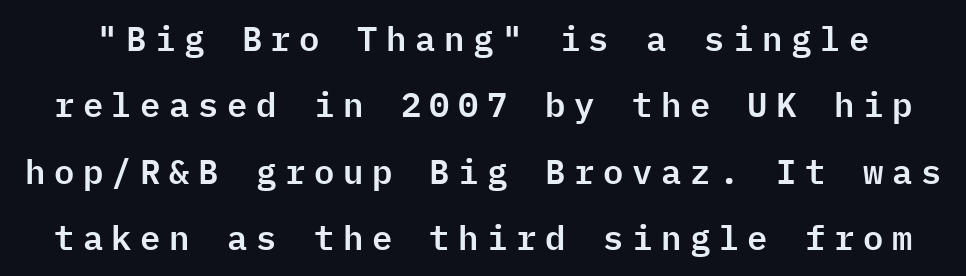
{"serif": "no", "italic": "no", "width": "normal", "stroke_contrast": "low", "x_height": "medium", "monospaced": "yes", "underline": "no", "line_spacing": "loose", "line_spacing_ratio": 1.95, "letter_spacing": "wide", "letter_spacing_em": 0.25, "glyph_px": 34}
